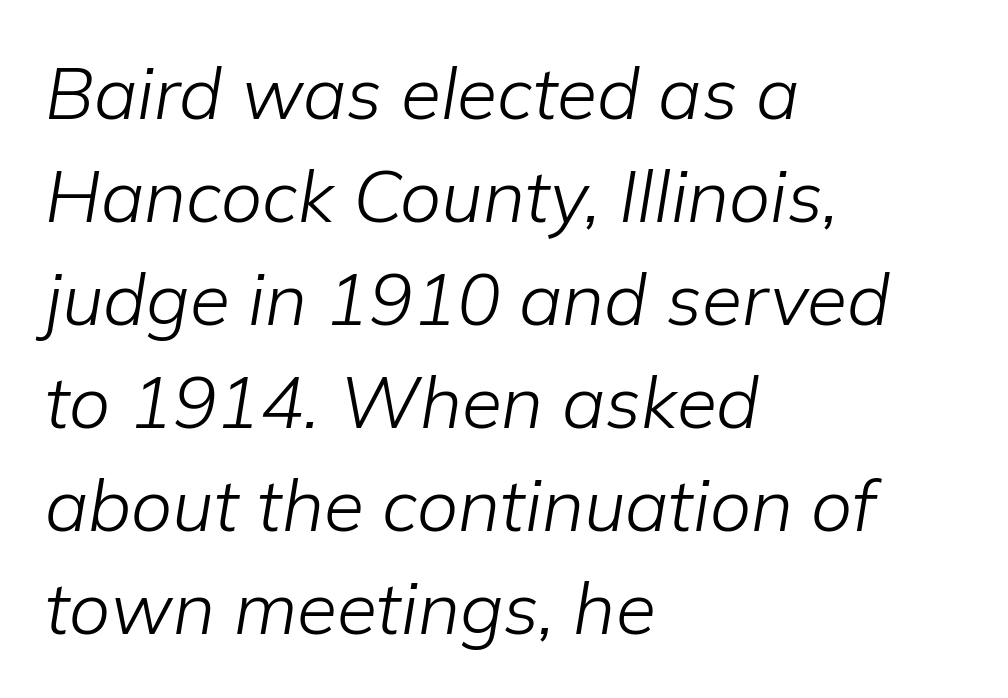
Q: Is the text bold? A: No.
Q: Is the text italic (slanted)? A: Yes, it leans right by about 9 degrees.
Q: Is the text underlined? A: No.
Q: How is the paragraph aligned? A: Left-aligned.
Q: Is the spacing between letters normal or unusually wide? A: Normal.
Q: Is the spacing between lines tight, normal or loose? A: Normal.
Q: Width (condensed, normal, or wide)? A: Normal.
Q: Stroke contrast? A: Low.
Q: x-height? A: Medium.
Q: Monospaced? A: No.
